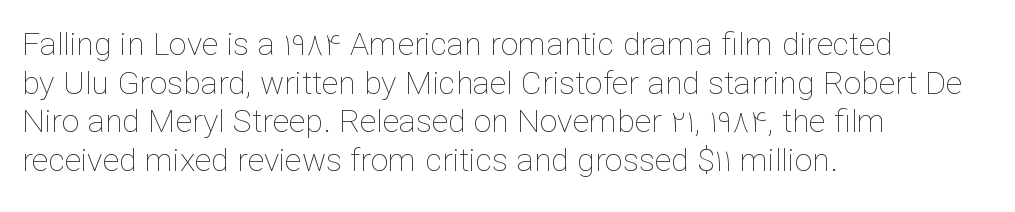
{"italic": "no", "bold": "no", "weight": "thin", "width": "normal", "stroke_contrast": "low", "x_height": "medium", "monospaced": "no", "underline": "no", "align": "left", "line_spacing_ratio": 1.21, "letter_spacing": "normal", "letter_spacing_em": 0.0, "glyph_px": 32}
